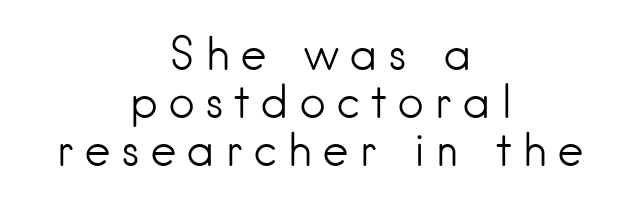
The image shows 46 px light sans-serif type, upright; set centered, tight line spacing (1.04x), unusually wide letter spacing (+0.21 em), not underlined; low stroke contrast and a small x-height.
